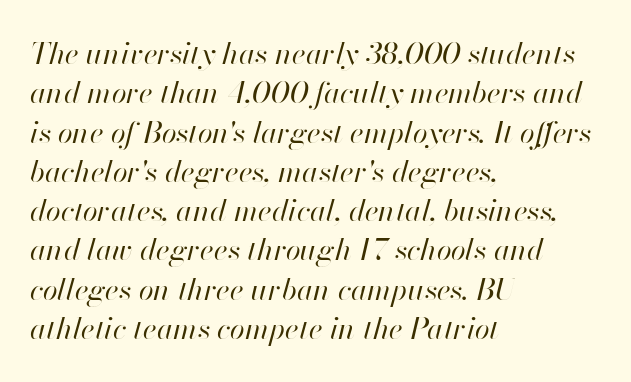
The image shows 30 px regular-weight type, italic (leaning right); set left-aligned, normal line spacing (1.31x), normal letter spacing, not underlined; high stroke contrast and a small x-height.
